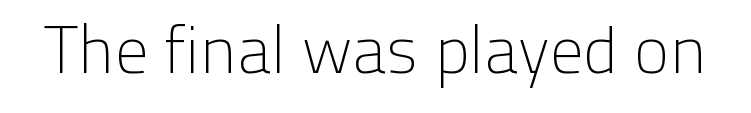
Q: Is the text bold? A: No.
Q: Is the text italic (slanted)? A: No, it is upright.
Q: Is the typeface a serif or a sans-serif typeface? A: Sans-serif.
Q: Is the text underlined? A: No.
Q: Is the spacing between letters normal or unusually wide? A: Normal.
Q: Width (condensed, normal, or wide)? A: Normal.
Q: Stroke contrast? A: Low.
Q: x-height? A: Medium.
Q: Monospaced? A: No.
